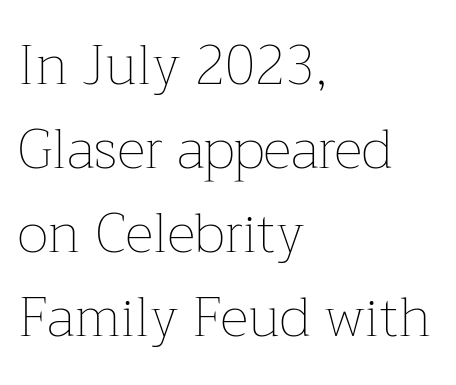
{"italic": "no", "bold": "no", "weight": "thin", "width": "normal", "stroke_contrast": "low", "x_height": "medium", "monospaced": "no", "underline": "no", "align": "left", "line_spacing": "normal", "line_spacing_ratio": 1.53, "letter_spacing": "normal", "letter_spacing_em": 0.0, "glyph_px": 55}
